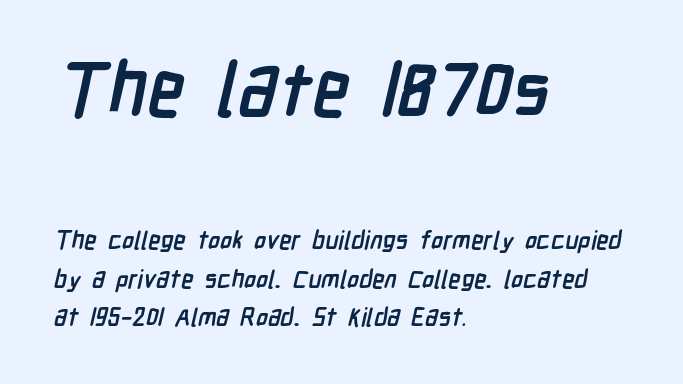
The image shows 75 px semibold, condensed sans-serif type; set left-aligned, normal line spacing (1.54x), normal letter spacing, not underlined; the first (top) block is 3.0x larger; low stroke contrast and a medium x-height.
